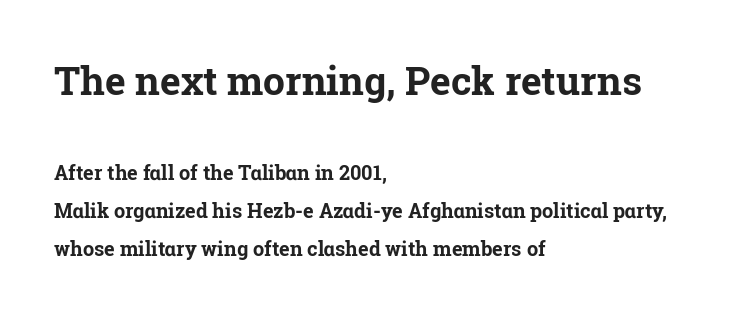
Regarding serifs, this sample has them. If you drew a ruler down the left edge, every line would touch it. A bare baseline throughout the passage. Posture: vertical. Scale decreases going downward across the two blocks.
